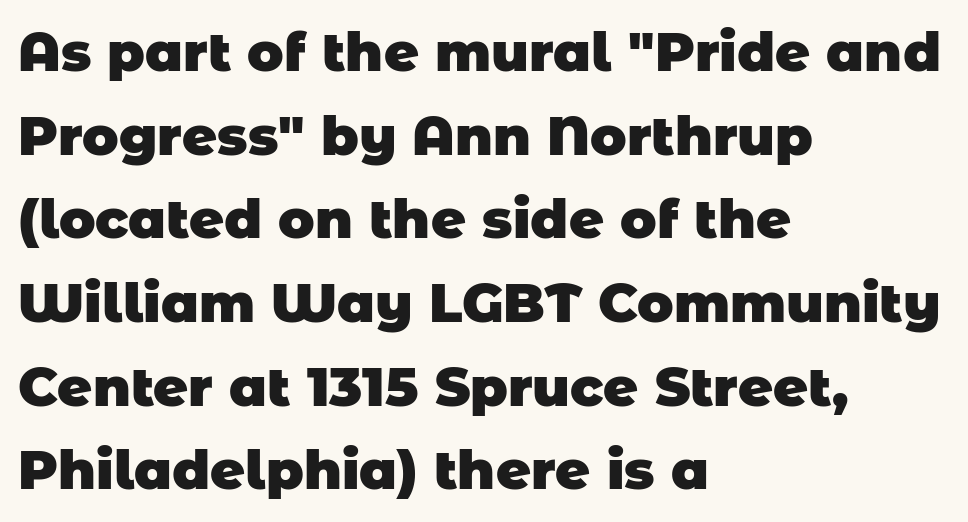
{"serif": "no", "bold": "yes", "weight": "heavy", "width": "normal", "stroke_contrast": "low", "x_height": "large", "monospaced": "no", "underline": "no", "align": "left", "line_spacing": "normal", "line_spacing_ratio": 1.55, "letter_spacing": "normal", "letter_spacing_em": 0.0, "glyph_px": 54}
